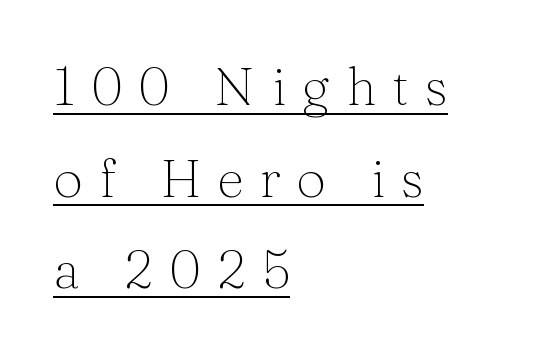
The image shows 53 px light serif type, upright; set left-aligned, line spacing 1.73x, unusually wide letter spacing (+0.3 em), underlined; medium stroke contrast and a medium x-height.
